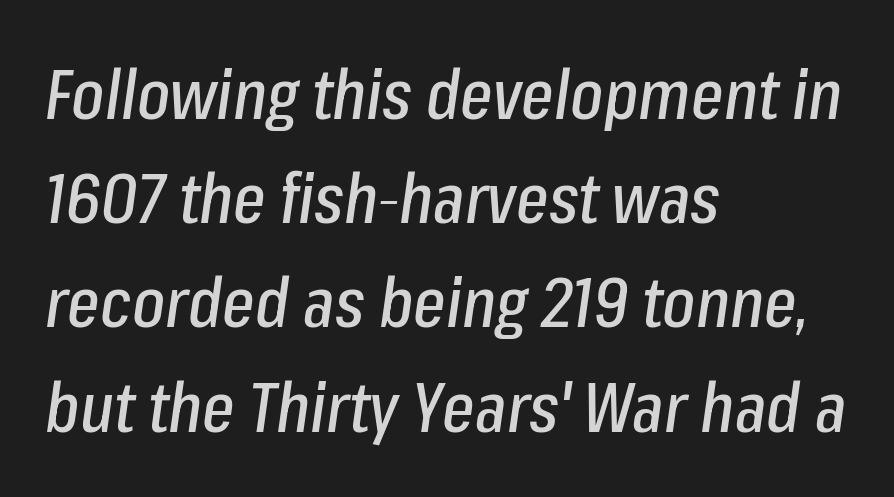
Spacing between characters is what you'd get straight out of the box. Letters rest on an invisible, unmarked baseline. You can tell it's italic because the verticals aren't actually vertical. This sample has the flowing, uneven cadence of proportional lettering.
